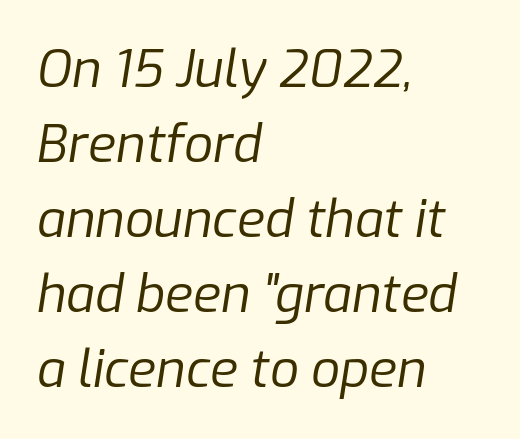
The image shows 51 px regular-weight type, italic (leaning right); set left-aligned, normal line spacing (1.47x), normal letter spacing, not underlined; low stroke contrast and a medium x-height.
